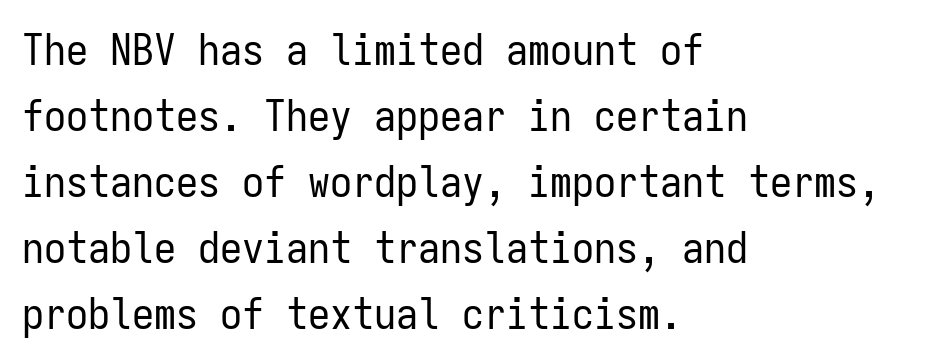
The image shows 44 px regular-weight, condensed sans-serif type, upright, monospaced; set left-aligned, normal line spacing (1.5x), normal letter spacing, not underlined; low stroke contrast and a medium x-height.
